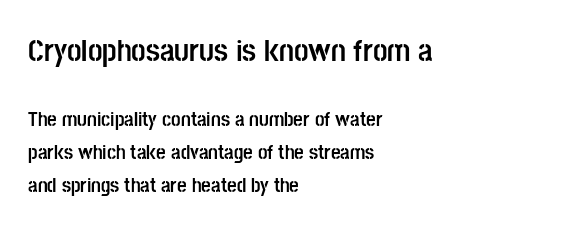
The image shows 32 px semibold, condensed sans-serif type, upright; set left-aligned, normal line spacing (1.57x), normal letter spacing, not underlined; the first (top) block is 1.52x larger; low stroke contrast and a large x-height.
